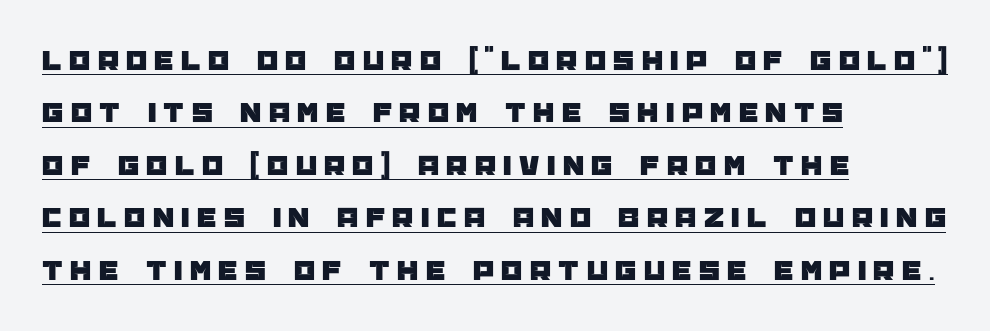
Q: Is the text italic (slanted)? A: No, it is upright.
Q: Is the typeface a serif or a sans-serif typeface? A: Sans-serif.
Q: Is the text underlined? A: Yes.
Q: How is the paragraph aligned? A: Left-aligned.
Q: Is the spacing between letters normal or unusually wide? A: Unusually wide.
Q: Width (condensed, normal, or wide)? A: Normal.
Q: Stroke contrast? A: Low.
Q: x-height? A: Large.
Q: Monospaced? A: No.
